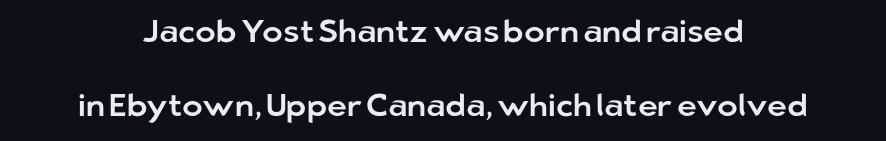
{"serif": "no", "italic": "no", "width": "normal", "stroke_contrast": "low", "x_height": "medium", "monospaced": "no", "underline": "no", "line_spacing": "loose", "line_spacing_ratio": 2.4, "letter_spacing": "normal", "letter_spacing_em": 0.0, "glyph_px": 31}
